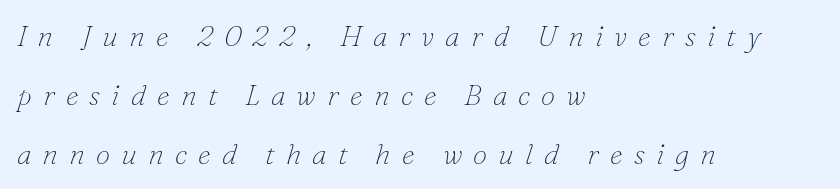
Q: Is the text bold? A: No.
Q: Is the text italic (slanted)? A: Yes, it leans right by about 16 degrees.
Q: Is the typeface a serif or a sans-serif typeface? A: Serif.
Q: Is the text underlined? A: No.
Q: How is the paragraph aligned? A: Left-aligned.
Q: Is the spacing between letters normal or unusually wide? A: Unusually wide.
Q: Is the spacing between lines tight, normal or loose? A: Loose.
Q: Width (condensed, normal, or wide)? A: Normal.
Q: Stroke contrast? A: Low.
Q: x-height? A: Small.
Q: Monospaced? A: No.
